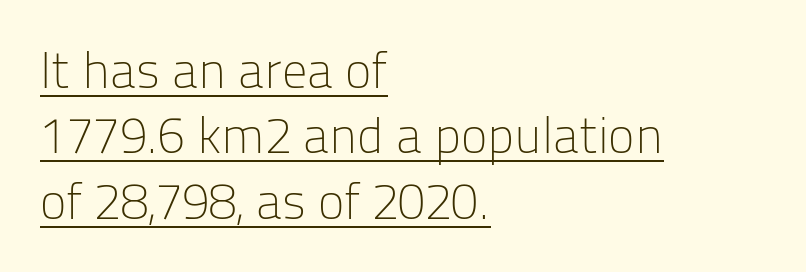
Q: Is the text bold? A: No.
Q: Is the text italic (slanted)? A: No, it is upright.
Q: Is the typeface a serif or a sans-serif typeface? A: Sans-serif.
Q: Is the text underlined? A: Yes.
Q: How is the paragraph aligned? A: Left-aligned.
Q: Is the spacing between letters normal or unusually wide? A: Normal.
Q: Is the spacing between lines tight, normal or loose? A: Normal.
Q: Width (condensed, normal, or wide)? A: Normal.
Q: Stroke contrast? A: Low.
Q: x-height? A: Medium.
Q: Monospaced? A: No.
